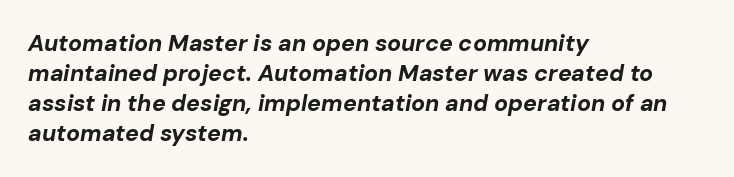
A typesetter would call this leading conventional body-copy spacing. In terms of letterspacing, this is plain default setting. The passage shown is emphatically bold. Descender tails drop into unmarked territory. It's the slanting kind of type. One-word summary of the alignment: left.
